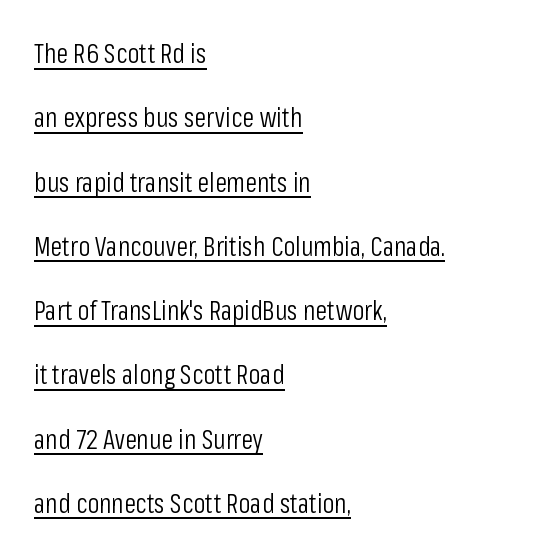
The image shows 27 px text type, upright; set left-aligned, loose line spacing (2.38x), normal letter spacing, underlined.
